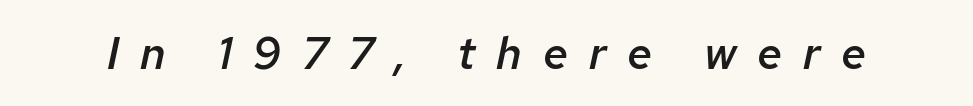
The image shows 45 px semibold type, italic (leaning right); set unusually wide letter spacing (+0.46 em), not underlined; low stroke contrast and a medium x-height.
